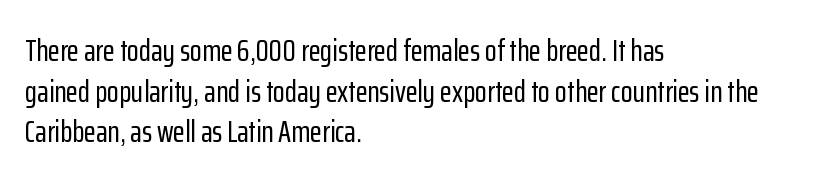
The image shows 31 px condensed sans-serif type, upright; set left-aligned, normal line spacing (1.31x), normal letter spacing, not underlined; low stroke contrast and a medium x-height.
